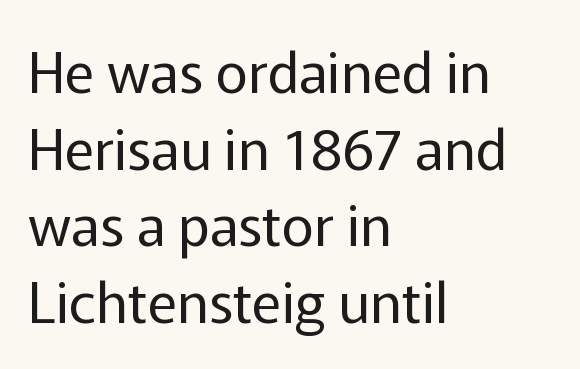
Q: Is the text bold? A: No.
Q: Is the text italic (slanted)? A: No, it is upright.
Q: Is the typeface a serif or a sans-serif typeface? A: Sans-serif.
Q: Is the text underlined? A: No.
Q: How is the paragraph aligned? A: Left-aligned.
Q: Is the spacing between letters normal or unusually wide? A: Normal.
Q: Is the spacing between lines tight, normal or loose? A: Normal.
Q: Width (condensed, normal, or wide)? A: Normal.
Q: Stroke contrast? A: Low.
Q: x-height? A: Medium.
Q: Monospaced? A: No.
